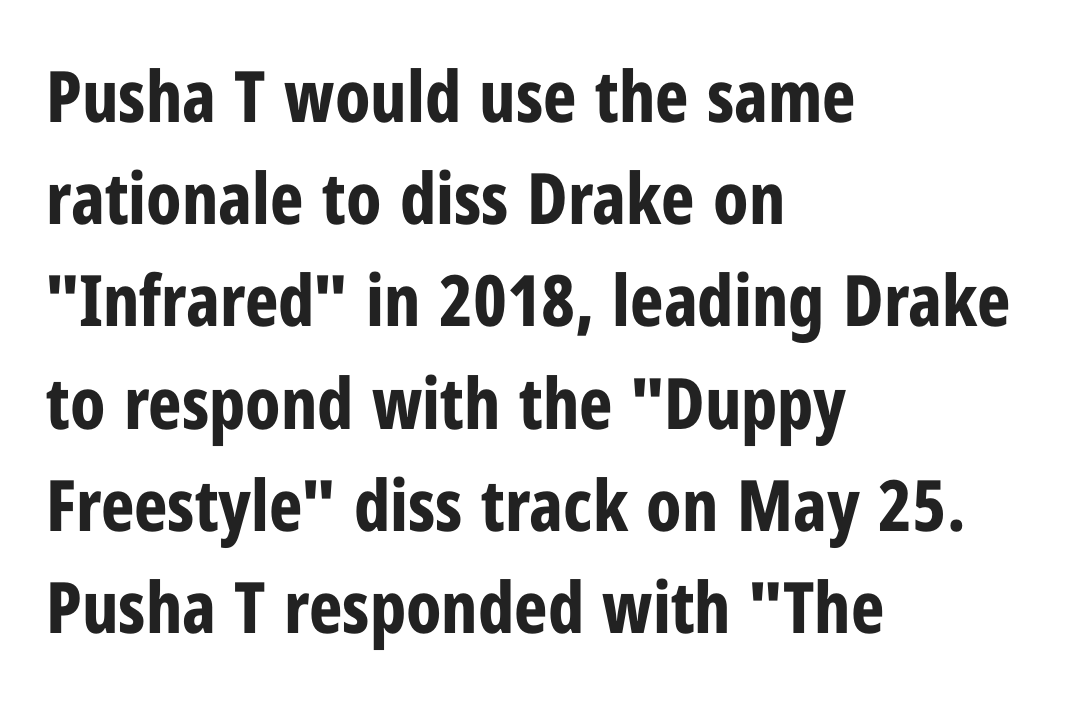
The image shows 71 px bold, condensed sans-serif type, upright; set left-aligned, normal line spacing (1.44x), normal letter spacing, not underlined; low stroke contrast and a medium x-height.
